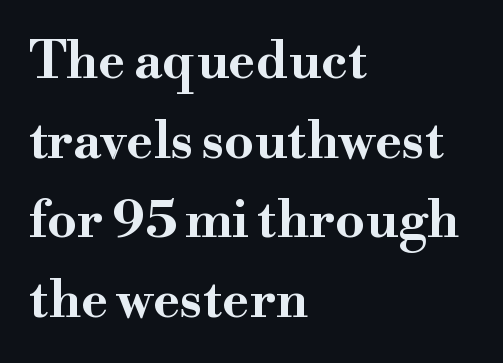
The image shows 52 px bold, wide serif type, upright; set left-aligned, normal line spacing (1.53x), normal letter spacing, not underlined; high stroke contrast and a small x-height.
